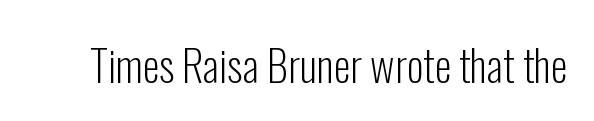
The image shows 43 px light, condensed sans-serif type, upright; set normal letter spacing, not underlined; low stroke contrast and a medium x-height.
